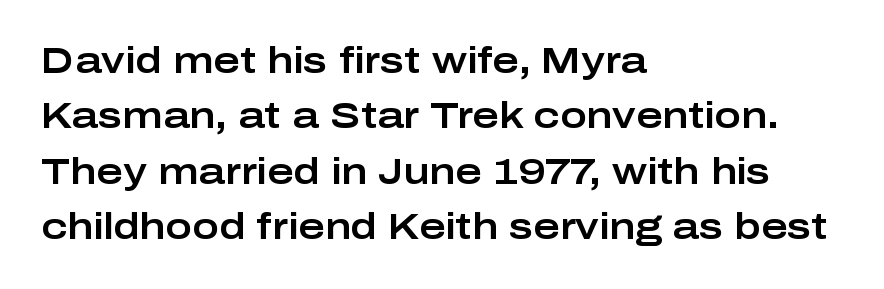
The image shows 36 px wide sans-serif type, upright; set left-aligned, normal line spacing (1.54x), normal letter spacing, not underlined; low stroke contrast and a medium x-height.
